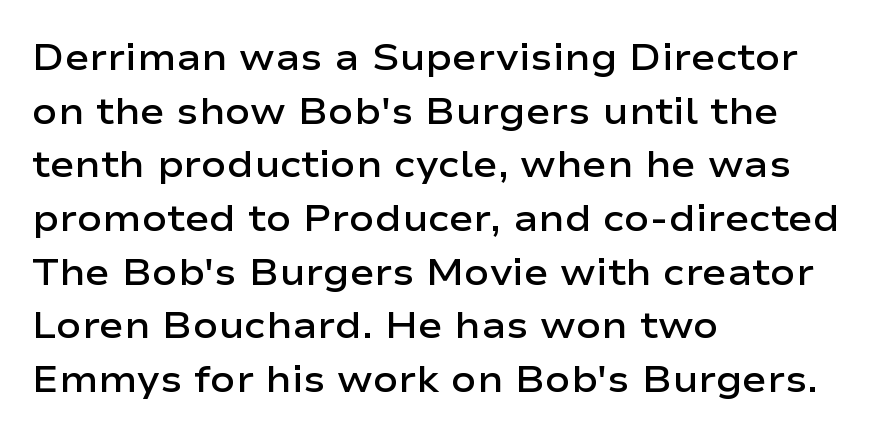
How are the letters spaced? Ordinarily, with no added tracking. This rendering uses left alignment, leaving the right contour irregular. Upright lettering throughout. This sample uses a sans-serif face.
